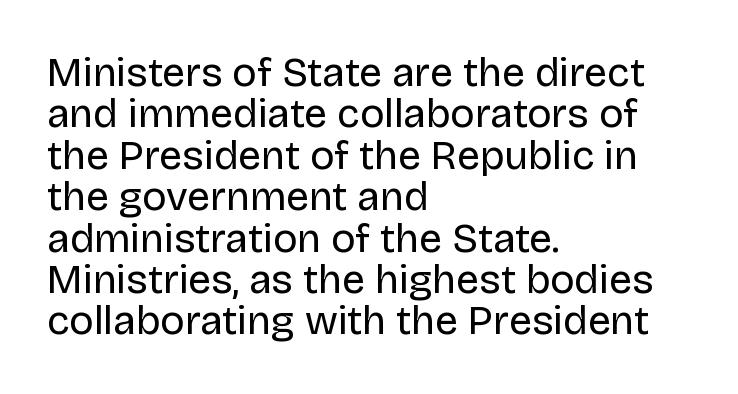
{"serif": "no", "italic": "no", "bold": "no", "weight": "regular", "width": "normal", "stroke_contrast": "low", "x_height": "large", "monospaced": "no", "underline": "no", "align": "left", "line_spacing": "tight", "line_spacing_ratio": 1.01, "letter_spacing": "normal", "letter_spacing_em": 0.0, "glyph_px": 41}
